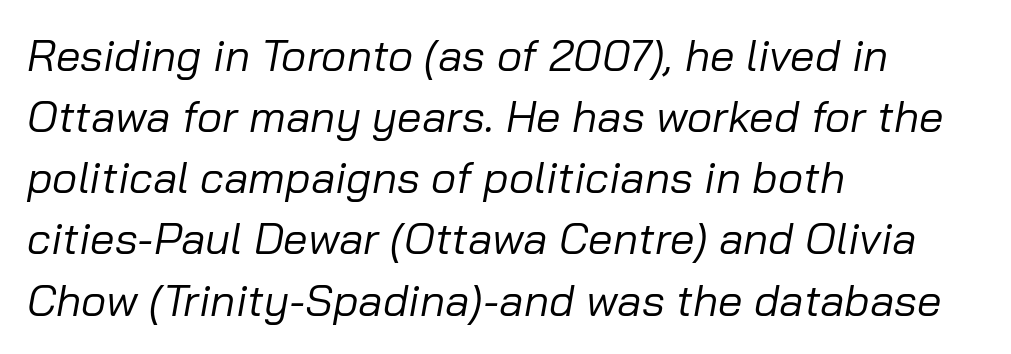
The image shows 44 px regular-weight type, italic (leaning right); set left-aligned, normal line spacing (1.39x), normal letter spacing, not underlined; low stroke contrast and a medium x-height.
